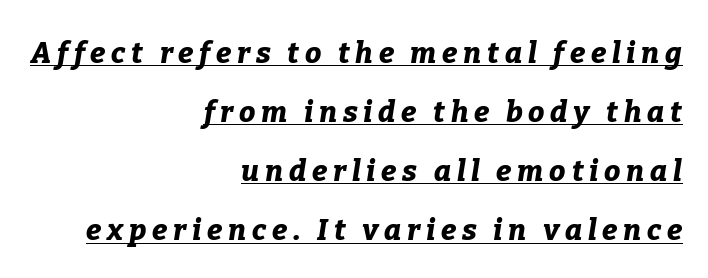
The image shows 29 px bold type, italic (leaning right); set right-aligned, loose line spacing (2.04x), unusually wide letter spacing (+0.2 em), underlined; low stroke contrast and a medium x-height.
